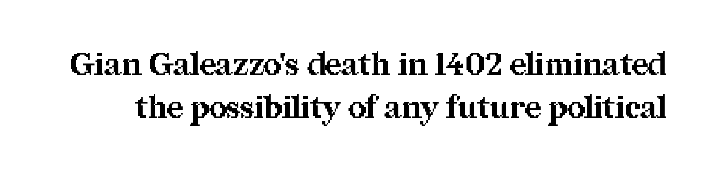
The image shows 31 px bold serif type, upright; set normal line spacing (1.38x), normal letter spacing, not underlined; medium stroke contrast and a medium x-height.
